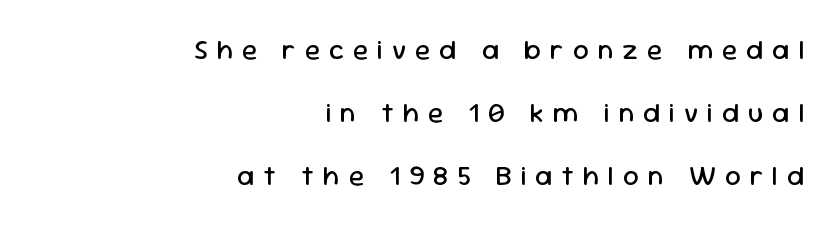
Tall strokes in this sample are plumb rather than angled. Lines of text with bare space underneath. The designer went with a sans here, leaving each stem footless. Typeset ragged left — the right edge is the straight one. Each new line begins a long way beneath the previous one.
